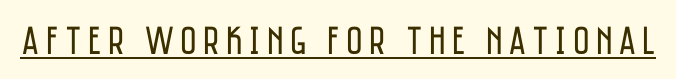
Q: Is the text bold? A: No.
Q: Is the text italic (slanted)? A: No, it is upright.
Q: Is the typeface a serif or a sans-serif typeface? A: Sans-serif.
Q: Is the text underlined? A: Yes.
Q: Width (condensed, normal, or wide)? A: Condensed.
Q: Stroke contrast? A: Low.
Q: x-height? A: Large.
Q: Monospaced? A: No.
